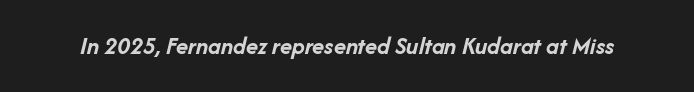
Observe the lean: these are italic letterforms. A typesetter would call this zero additional tracking. Bare-footed words on every line. Pretty heavy lettering here — definitely bold.
